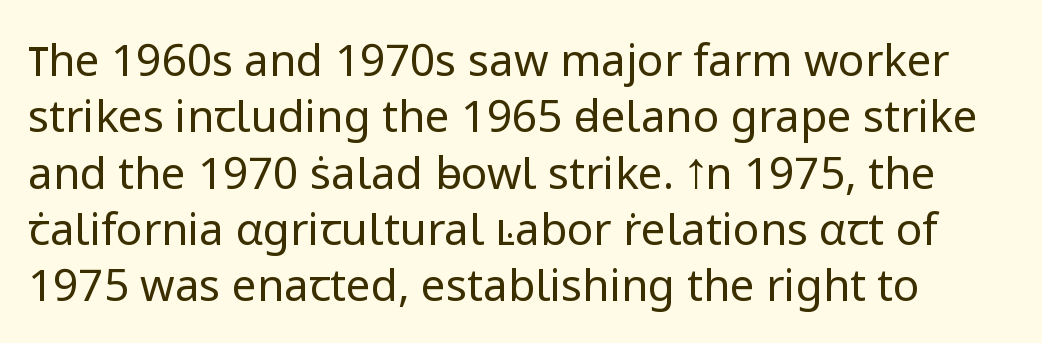
Q: Is the text bold? A: No.
Q: Is the text italic (slanted)? A: No, it is upright.
Q: Is the typeface a serif or a sans-serif typeface? A: Sans-serif.
Q: Is the text underlined? A: No.
Q: Is the spacing between letters normal or unusually wide? A: Normal.
Q: Is the spacing between lines tight, normal or loose? A: Normal.
Q: Width (condensed, normal, or wide)? A: Normal.
Q: Stroke contrast? A: Low.
Q: x-height? A: Medium.
Q: Monospaced? A: No.
